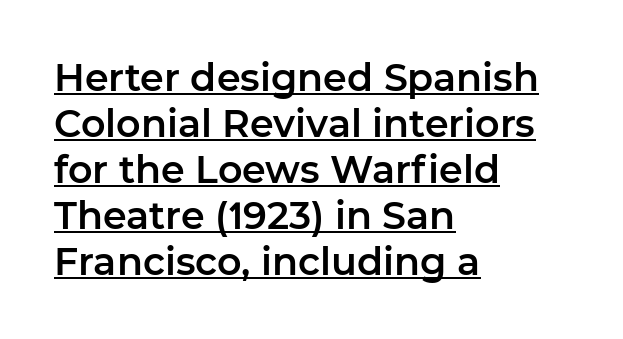
Q: Is the text italic (slanted)? A: No, it is upright.
Q: Is the typeface a serif or a sans-serif typeface? A: Sans-serif.
Q: Is the text underlined? A: Yes.
Q: How is the paragraph aligned? A: Left-aligned.
Q: Is the spacing between letters normal or unusually wide? A: Normal.
Q: Width (condensed, normal, or wide)? A: Normal.
Q: Stroke contrast? A: Low.
Q: x-height? A: Medium.
Q: Monospaced? A: No.
